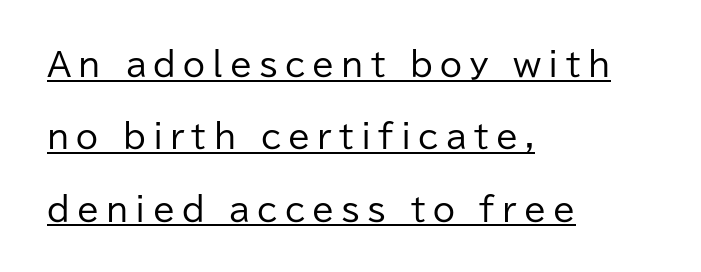
The image shows 32 px regular-weight sans-serif type, upright; set left-aligned, loose line spacing (2.26x), unusually wide letter spacing (+0.22 em), underlined; low stroke contrast and a medium x-height.
